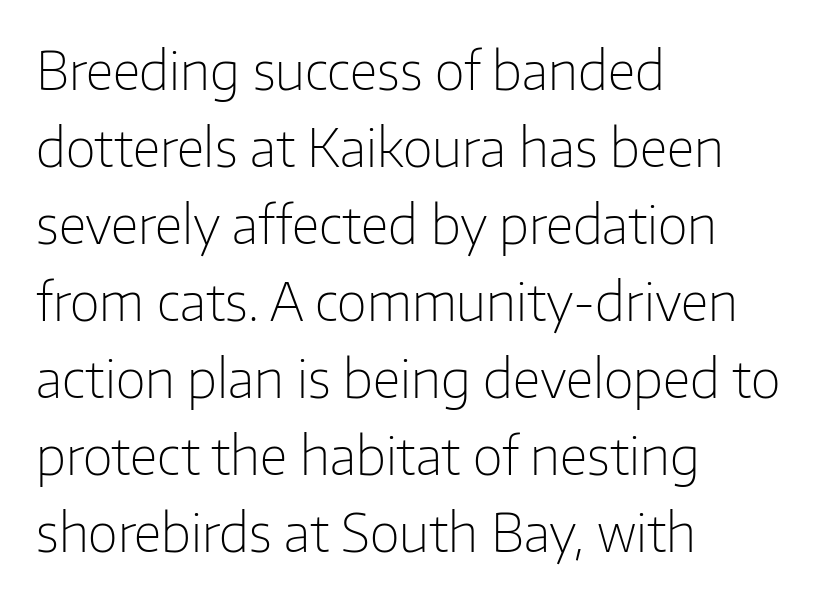
Q: Is the text bold? A: No.
Q: Is the text italic (slanted)? A: No, it is upright.
Q: Is the typeface a serif or a sans-serif typeface? A: Sans-serif.
Q: Is the text underlined? A: No.
Q: How is the paragraph aligned? A: Left-aligned.
Q: Is the spacing between letters normal or unusually wide? A: Normal.
Q: Is the spacing between lines tight, normal or loose? A: Normal.
Q: Width (condensed, normal, or wide)? A: Normal.
Q: Stroke contrast? A: Low.
Q: x-height? A: Medium.
Q: Monospaced? A: No.
